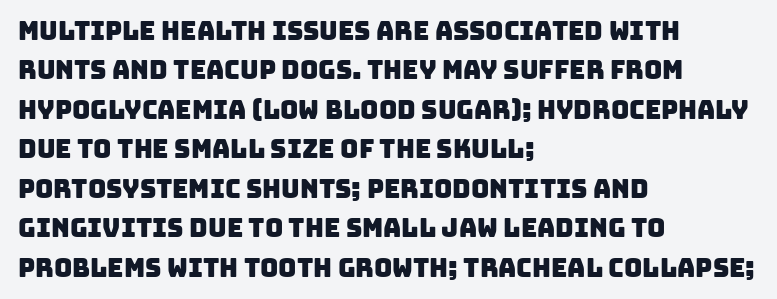
Q: Is the text underlined? A: No.
Q: How is the paragraph aligned? A: Left-aligned.
Q: Is the spacing between letters normal or unusually wide? A: Normal.
Q: Is the spacing between lines tight, normal or loose? A: Normal.
